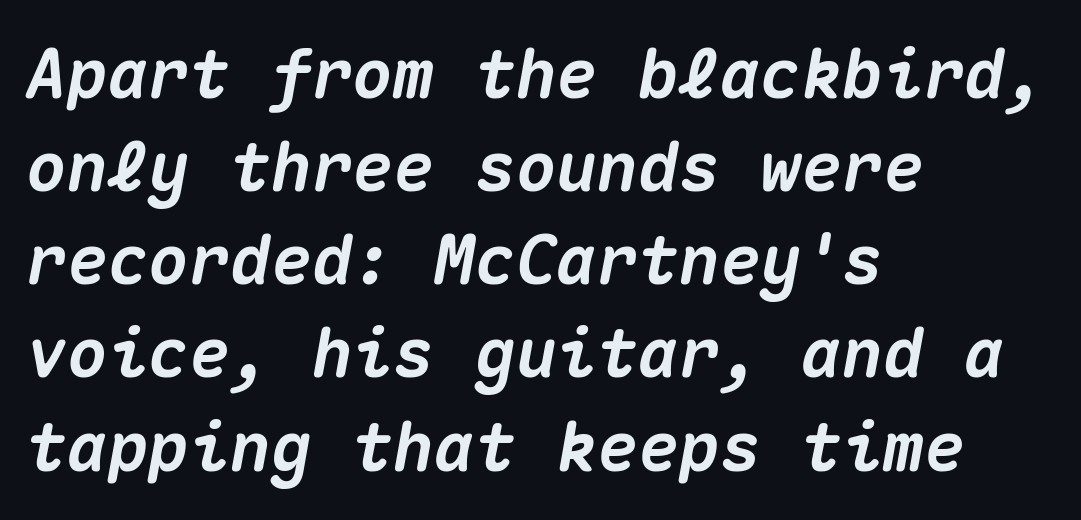
The image shows 68 px heavy type, italic (leaning right), monospaced; set left-aligned, normal line spacing (1.37x), normal letter spacing, not underlined; medium stroke contrast and a medium x-height.
